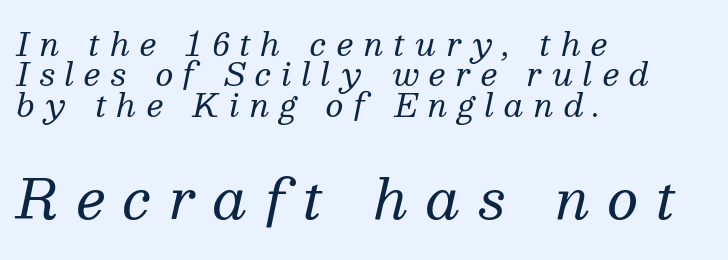
Q: Is the text bold? A: No.
Q: Is the text italic (slanted)? A: Yes, it leans right by about 13 degrees.
Q: Is the typeface a serif or a sans-serif typeface? A: Serif.
Q: Is the text underlined? A: No.
Q: How is the paragraph aligned? A: Left-aligned.
Q: Is the spacing between letters normal or unusually wide? A: Unusually wide.
Q: Is the spacing between lines tight, normal or loose? A: Tight.
Q: Which block of text is set in a larger size, the first (top) or the second (bottom)? A: The second (bottom) one.
Q: Width (condensed, normal, or wide)? A: Normal.
Q: Stroke contrast? A: Medium.
Q: x-height? A: Medium.
Q: Monospaced? A: No.
